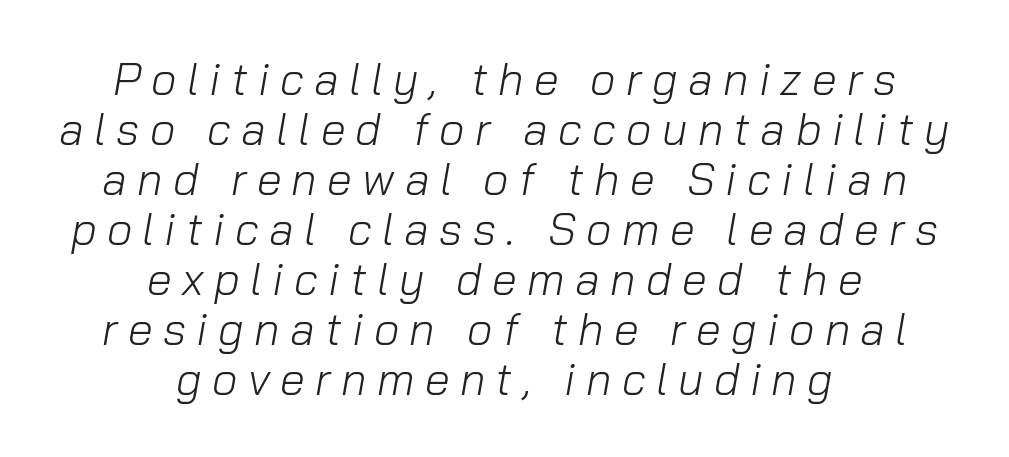
{"italic": "yes", "lean": "right", "slant_degrees": 10, "bold": "no", "weight": "light", "width": "normal", "stroke_contrast": "low", "x_height": "medium", "monospaced": "no", "underline": "no", "align": "center", "line_spacing": "tight", "line_spacing_ratio": 1.11, "letter_spacing": "wide", "letter_spacing_em": 0.23, "glyph_px": 45}
